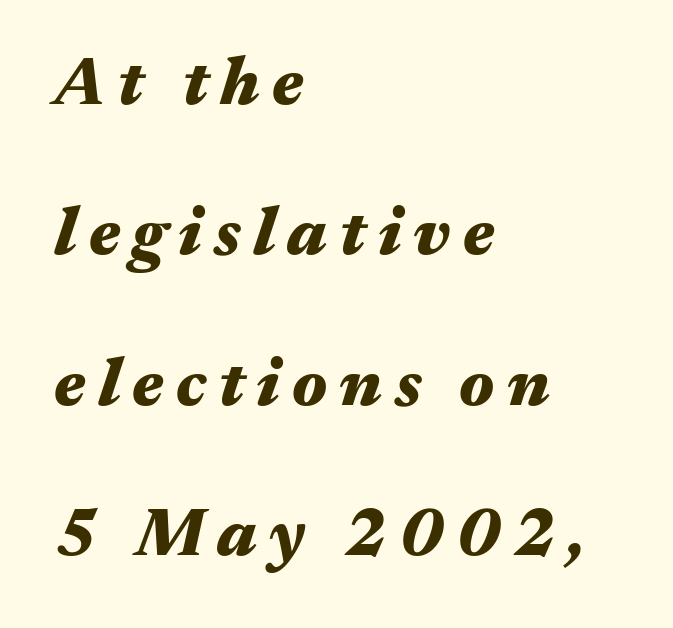
Character widths vary here, with narrow letters taking less room than wide ones. This is oblique type, the kind used for emphasis or titles. Baseline-to-baseline distance is far greater than the letter height. Decoration check: the copy has no underline. Weight: bold.
